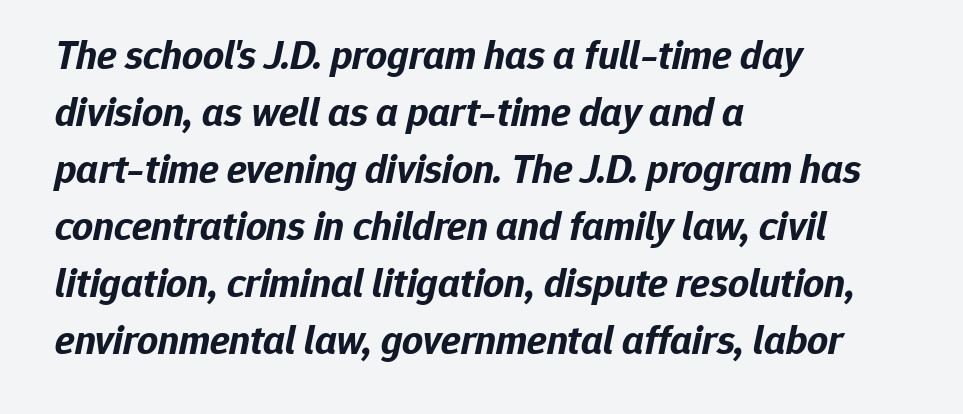
The image shows 41 px bold type, italic (leaning right); set left-aligned, normal line spacing (1.39x), normal letter spacing, not underlined; low stroke contrast and a medium x-height.
